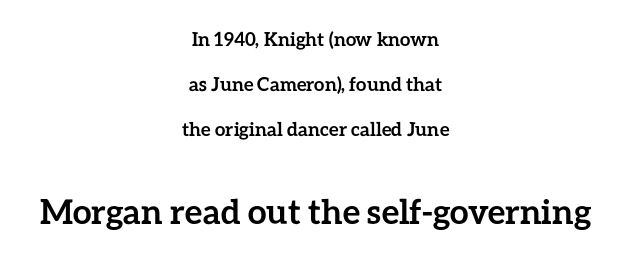
The image shows 34 px semibold type, upright; set centered, loose line spacing (2.37x), normal letter spacing, not underlined; the second (bottom) block is 1.79x larger; low stroke contrast and a medium x-height.
